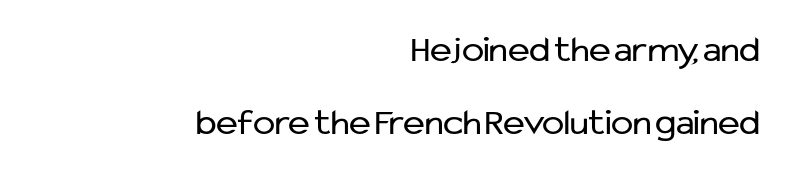
You can tell it's not italic because the verticals are truly vertical. Check the space under the baseline: it is left empty. Compared with a typical body face, this is equally light or lighter still. Look at the bottom of the vertical strokes: they stop flat, with no serifs. Does the leading feel generous? Absolutely, it's lavish.
